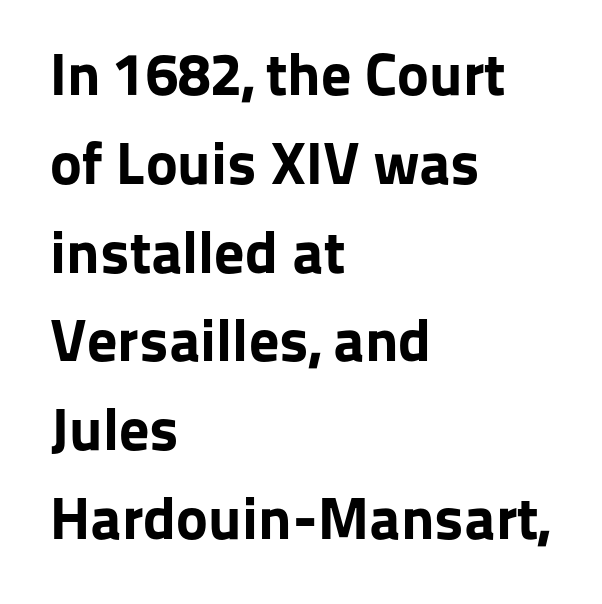
The image shows 60 px bold sans-serif type, upright; set left-aligned, normal line spacing (1.48x), normal letter spacing, not underlined; low stroke contrast and a medium x-height.
